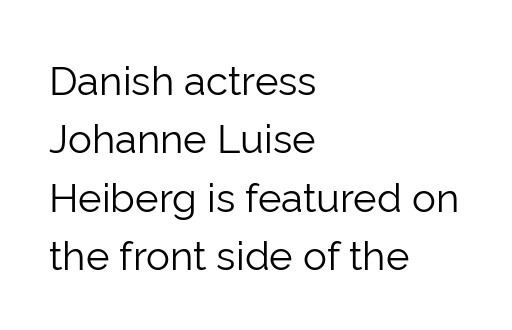
Q: Is the text bold? A: No.
Q: Is the text italic (slanted)? A: No, it is upright.
Q: Is the typeface a serif or a sans-serif typeface? A: Sans-serif.
Q: Is the text underlined? A: No.
Q: How is the paragraph aligned? A: Left-aligned.
Q: Is the spacing between letters normal or unusually wide? A: Normal.
Q: Is the spacing between lines tight, normal or loose? A: Normal.
Q: Width (condensed, normal, or wide)? A: Normal.
Q: Stroke contrast? A: Low.
Q: x-height? A: Medium.
Q: Monospaced? A: No.
